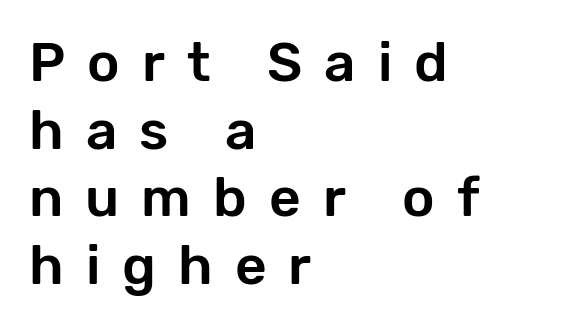
{"serif": "no", "italic": "no", "width": "normal", "stroke_contrast": "low", "x_height": "medium", "monospaced": "no", "underline": "no", "align": "left", "line_spacing_ratio": 1.23, "letter_spacing": "wide", "letter_spacing_em": 0.4, "glyph_px": 55}
